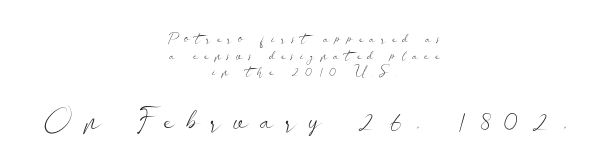
The image shows 30 px light, wide sans-serif type; set centered, line spacing 1.19x, unusually wide letter spacing (+0.41 em), not underlined; the second (bottom) block is 2.14x larger; low stroke contrast and a small x-height.
